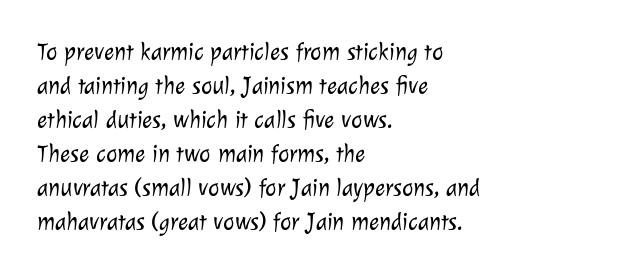
The image shows 24 px text type; set left-aligned, normal line spacing (1.42x), normal letter spacing, not underlined.
